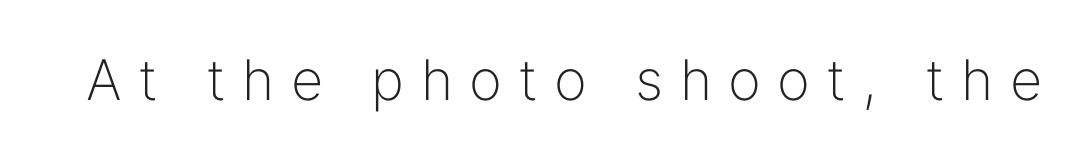
Q: Is the text bold? A: No.
Q: Is the text italic (slanted)? A: No, it is upright.
Q: Is the typeface a serif or a sans-serif typeface? A: Sans-serif.
Q: Is the text underlined? A: No.
Q: Is the spacing between letters normal or unusually wide? A: Unusually wide.
Q: Width (condensed, normal, or wide)? A: Normal.
Q: Stroke contrast? A: Low.
Q: x-height? A: Medium.
Q: Monospaced? A: No.
